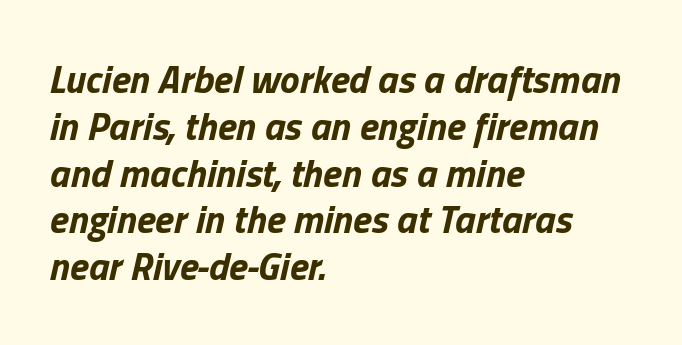
{"italic": "yes", "lean": "right", "slant_degrees": 13, "bold": "yes", "weight": "bold", "width": "normal", "stroke_contrast": "low", "x_height": "medium", "monospaced": "no", "underline": "no", "align": "left", "line_spacing_ratio": 1.2, "letter_spacing": "normal", "letter_spacing_em": 0.0, "glyph_px": 39}
